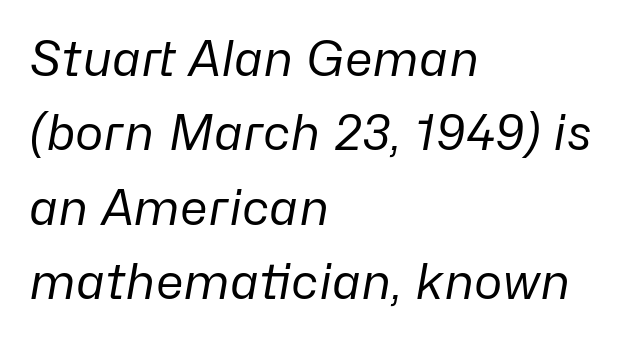
Q: Is the text bold? A: No.
Q: Is the text italic (slanted)? A: Yes, it leans right by about 10 degrees.
Q: Is the text underlined? A: No.
Q: How is the paragraph aligned? A: Left-aligned.
Q: Is the spacing between letters normal or unusually wide? A: Normal.
Q: Is the spacing between lines tight, normal or loose? A: Normal.
Q: Width (condensed, normal, or wide)? A: Normal.
Q: Stroke contrast? A: Low.
Q: x-height? A: Medium.
Q: Monospaced? A: No.
